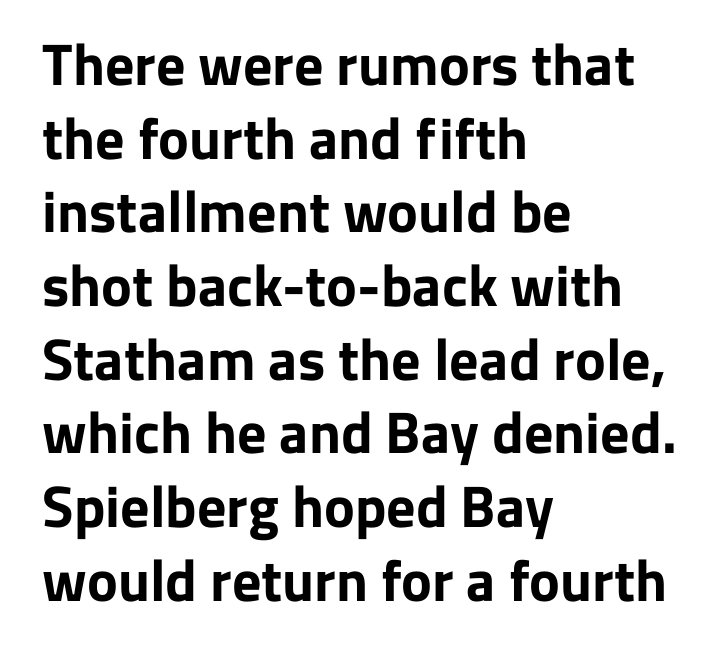
Q: Is the text bold? A: Yes.
Q: Is the text italic (slanted)? A: No, it is upright.
Q: Is the typeface a serif or a sans-serif typeface? A: Sans-serif.
Q: Is the text underlined? A: No.
Q: How is the paragraph aligned? A: Left-aligned.
Q: Is the spacing between letters normal or unusually wide? A: Normal.
Q: Is the spacing between lines tight, normal or loose? A: Normal.
Q: Width (condensed, normal, or wide)? A: Normal.
Q: Stroke contrast? A: Low.
Q: x-height? A: Medium.
Q: Monospaced? A: No.
